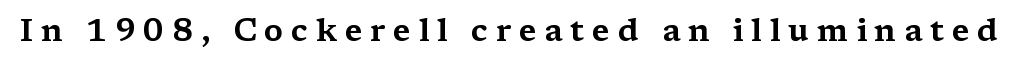
Q: Is the text italic (slanted)? A: No, it is upright.
Q: Is the typeface a serif or a sans-serif typeface? A: Serif.
Q: Is the text underlined? A: No.
Q: Is the spacing between letters normal or unusually wide? A: Unusually wide.
Q: Width (condensed, normal, or wide)? A: Wide.
Q: Stroke contrast? A: Medium.
Q: x-height? A: Medium.
Q: Monospaced? A: No.
